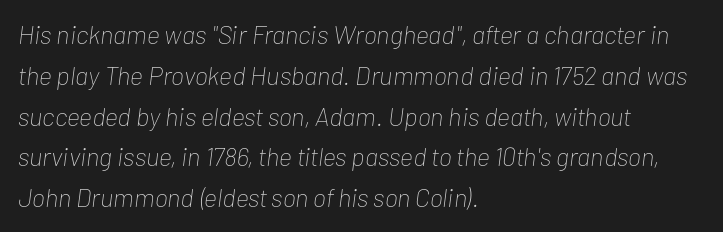
Q: Is the text bold? A: No.
Q: Is the text italic (slanted)? A: Yes, it leans right by about 7 degrees.
Q: Is the text underlined? A: No.
Q: How is the paragraph aligned? A: Left-aligned.
Q: Is the spacing between letters normal or unusually wide? A: Normal.
Q: Is the spacing between lines tight, normal or loose? A: Normal.
